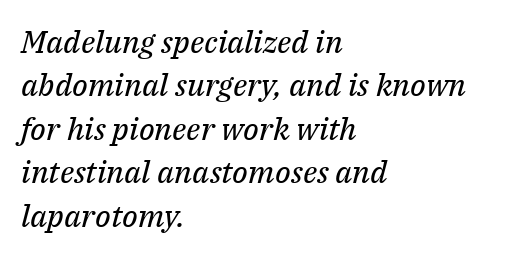
Q: Is the text bold? A: No.
Q: Is the text italic (slanted)? A: Yes, it leans right by about 14 degrees.
Q: Is the typeface a serif or a sans-serif typeface? A: Serif.
Q: Is the text underlined? A: No.
Q: How is the paragraph aligned? A: Left-aligned.
Q: Is the spacing between letters normal or unusually wide? A: Normal.
Q: Is the spacing between lines tight, normal or loose? A: Normal.
Q: Width (condensed, normal, or wide)? A: Normal.
Q: Stroke contrast? A: Medium.
Q: x-height? A: Medium.
Q: Monospaced? A: No.
